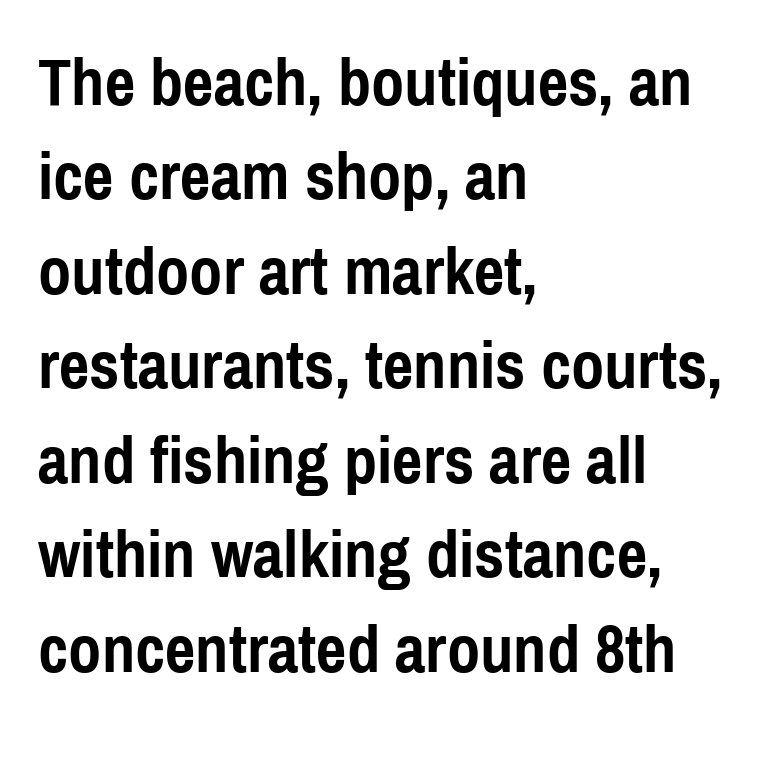
{"serif": "no", "italic": "no", "bold": "yes", "weight": "semibold", "width": "condensed", "x_height": "medium", "monospaced": "no", "underline": "no", "align": "left", "line_spacing": "normal", "line_spacing_ratio": 1.41, "letter_spacing": "normal", "letter_spacing_em": 0.0, "glyph_px": 67}
